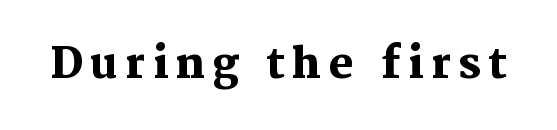
Rule under the text: the space is simply empty. The lettering holds an erect, upright posture throughout. The letters advance in unequal steps, a hallmark of proportional type. The sample has been set heavy, in full bold.
